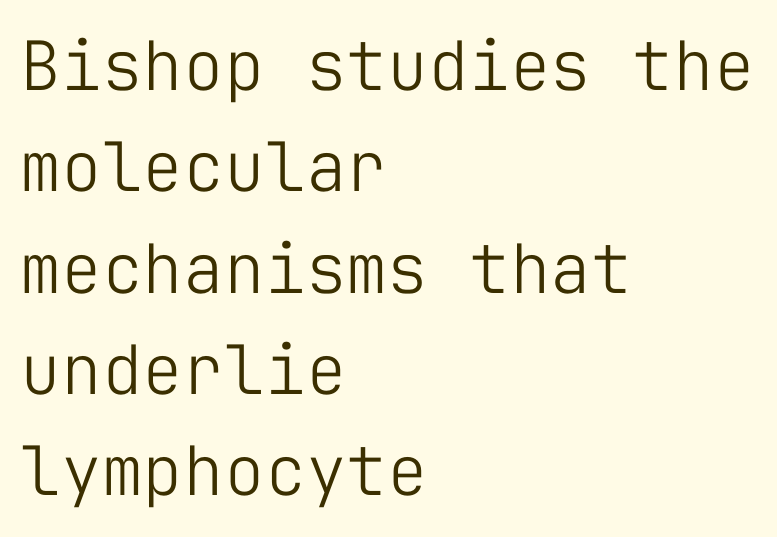
{"serif": "no", "italic": "no", "bold": "no", "weight": "light", "width": "normal", "stroke_contrast": "low", "x_height": "medium", "monospaced": "yes", "underline": "no", "align": "left", "line_spacing": "normal", "line_spacing_ratio": 1.49, "letter_spacing": "normal", "letter_spacing_em": 0.0, "glyph_px": 68}
